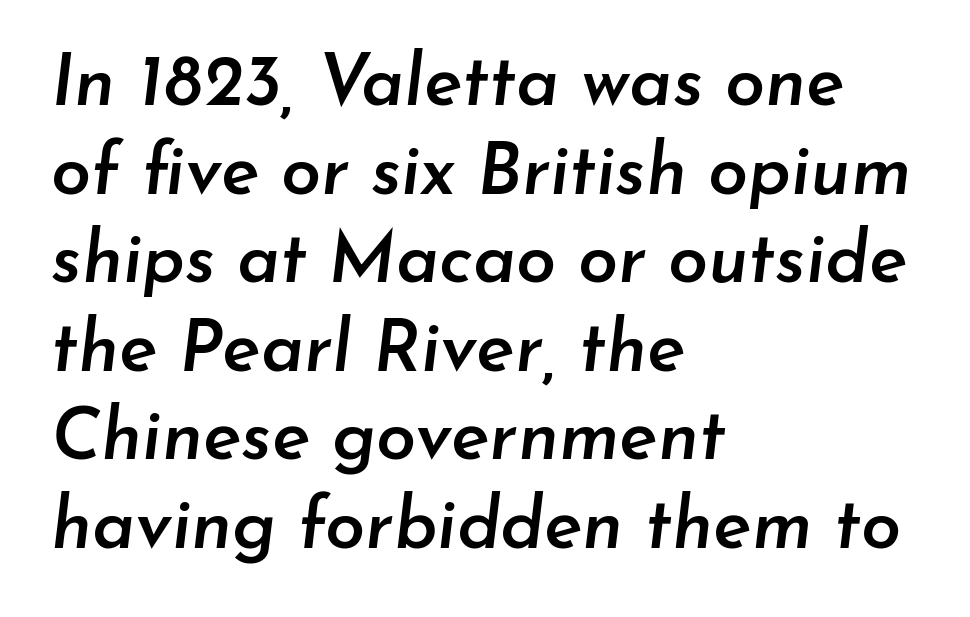
Q: Is the text bold? A: Semi-bold.
Q: Is the text italic (slanted)? A: Yes, it leans right by about 7 degrees.
Q: Is the text underlined? A: No.
Q: How is the paragraph aligned? A: Left-aligned.
Q: Is the spacing between letters normal or unusually wide? A: Normal.
Q: Width (condensed, normal, or wide)? A: Normal.
Q: Stroke contrast? A: Low.
Q: x-height? A: Small.
Q: Monospaced? A: No.
